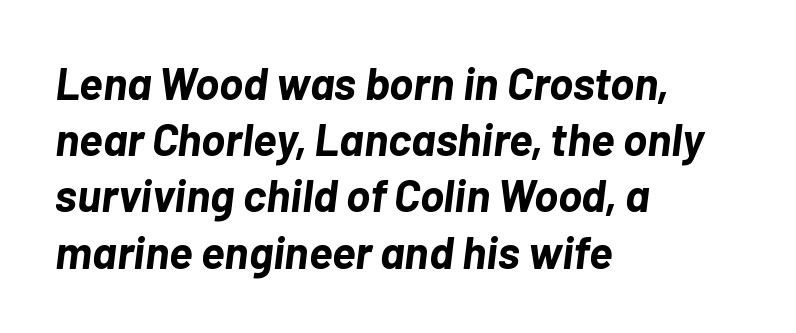
Q: Is the text bold? A: Yes.
Q: Is the text italic (slanted)? A: Yes, it leans right by about 7 degrees.
Q: Is the text underlined? A: No.
Q: How is the paragraph aligned? A: Left-aligned.
Q: Is the spacing between letters normal or unusually wide? A: Normal.
Q: Is the spacing between lines tight, normal or loose? A: Normal.
Q: Width (condensed, normal, or wide)? A: Normal.
Q: Stroke contrast? A: Low.
Q: x-height? A: Medium.
Q: Monospaced? A: No.
